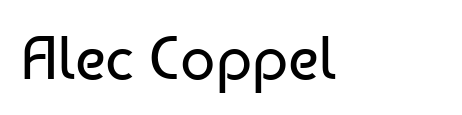
Q: Is the text bold? A: No.
Q: Is the text italic (slanted)? A: No, it is upright.
Q: Is the typeface a serif or a sans-serif typeface? A: Sans-serif.
Q: Is the text underlined? A: No.
Q: How is the paragraph aligned? A: Left-aligned.
Q: Is the spacing between letters normal or unusually wide? A: Normal.
Q: Width (condensed, normal, or wide)? A: Normal.
Q: Stroke contrast? A: Low.
Q: x-height? A: Medium.
Q: Monospaced? A: No.
